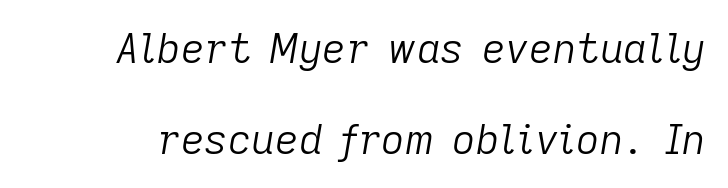
Would a proofreader flag this as italicized? Yes. Caption: face not bold, strokes unweighted. How are the letters spaced? Ordinarily, with no added tracking. The baseline area is clear. The letters advance in unequal steps, a hallmark of proportional type. Vertical spacing — loose.
